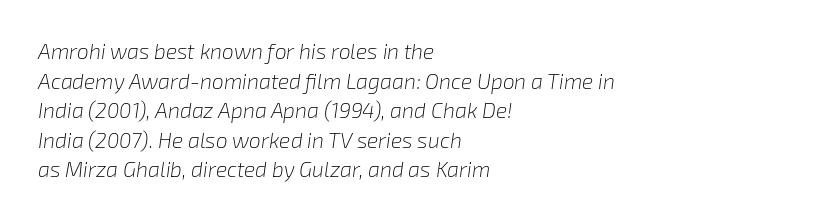
Q: Is the text bold? A: No.
Q: Is the text italic (slanted)? A: Yes, it leans right by about 8 degrees.
Q: Is the text underlined? A: No.
Q: How is the paragraph aligned? A: Left-aligned.
Q: Is the spacing between letters normal or unusually wide? A: Normal.
Q: Is the spacing between lines tight, normal or loose? A: Normal.
